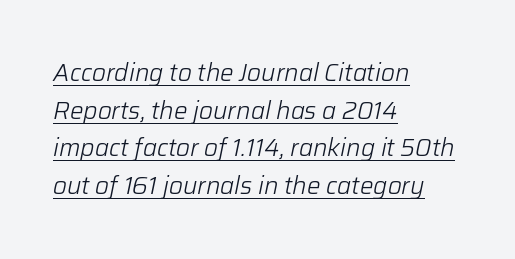
The image shows 24 px text type, italic (leaning right); set left-aligned, normal line spacing (1.57x), normal letter spacing, underlined.
